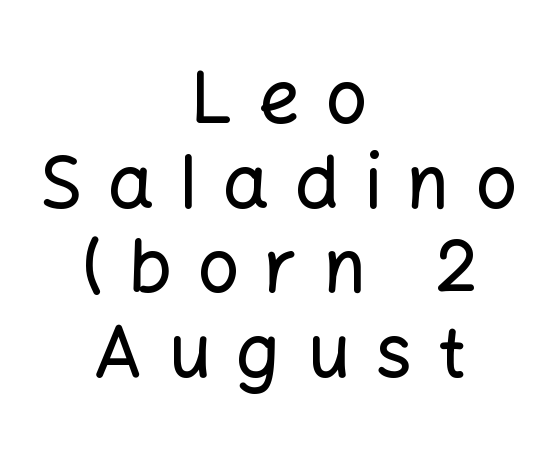
Q: Is the text italic (slanted)? A: No, it is upright.
Q: Is the typeface a serif or a sans-serif typeface? A: Sans-serif.
Q: Is the text underlined? A: No.
Q: How is the paragraph aligned? A: Centered.
Q: Is the spacing between letters normal or unusually wide? A: Unusually wide.
Q: Width (condensed, normal, or wide)? A: Normal.
Q: Stroke contrast? A: Low.
Q: x-height? A: Medium.
Q: Monospaced? A: No.
